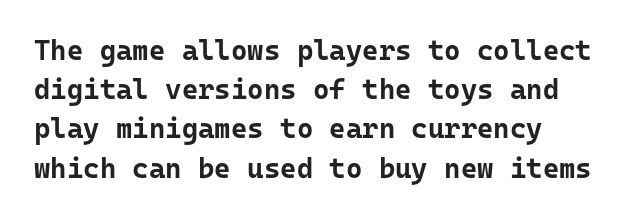
Is this a sans? Yes — the strokes have no serifs. You could call the tracking neutral — neither tight nor loose. Summary of vertical rhythm: regular, with standard interline spacing. Check under the words: just untouched page. The characters look thick and weighty, a clear bold. The lettering holds an erect, upright posture throughout.
